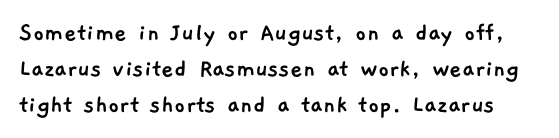
{"underline": "no", "line_spacing": "normal", "line_spacing_ratio": 1.33, "letter_spacing": "normal", "letter_spacing_em": 0.0, "glyph_px": 27}
